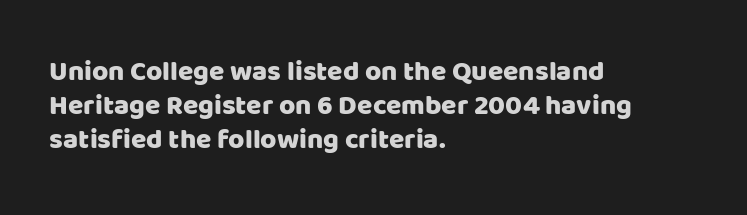
The image shows 28 px sans-serif type, upright; set left-aligned, line spacing 1.22x, normal letter spacing, not underlined; low stroke contrast and a large x-height.
